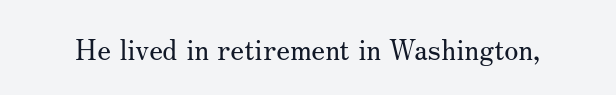
{"serif": "yes", "italic": "no", "bold": "no", "weight": "regular", "width": "normal", "stroke_contrast": "medium", "x_height": "small", "monospaced": "no", "underline": "no", "letter_spacing": "normal", "letter_spacing_em": 0.0, "glyph_px": 29}
